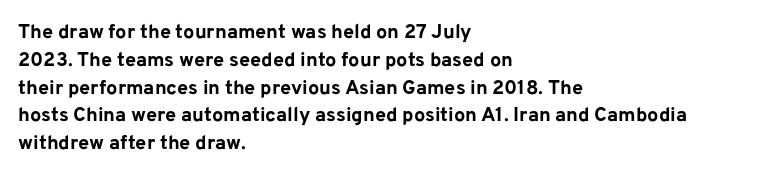
Q: Is the text bold? A: Yes.
Q: Is the text italic (slanted)? A: No, it is upright.
Q: Is the text underlined? A: No.
Q: How is the paragraph aligned? A: Left-aligned.
Q: Is the spacing between letters normal or unusually wide? A: Normal.
Q: Is the spacing between lines tight, normal or loose? A: Normal.
